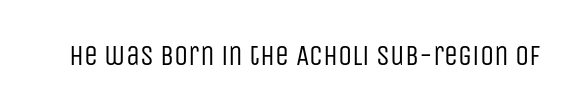
The image shows 28 px regular-weight, condensed sans-serif type, upright; set normal letter spacing, not underlined; low stroke contrast and a large x-height.
